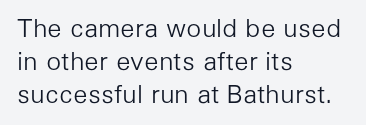
Q: Is the text bold? A: No.
Q: Is the text italic (slanted)? A: No, it is upright.
Q: Is the text underlined? A: No.
Q: How is the paragraph aligned? A: Left-aligned.
Q: Is the spacing between letters normal or unusually wide? A: Normal.
Q: Is the spacing between lines tight, normal or loose? A: Normal.
